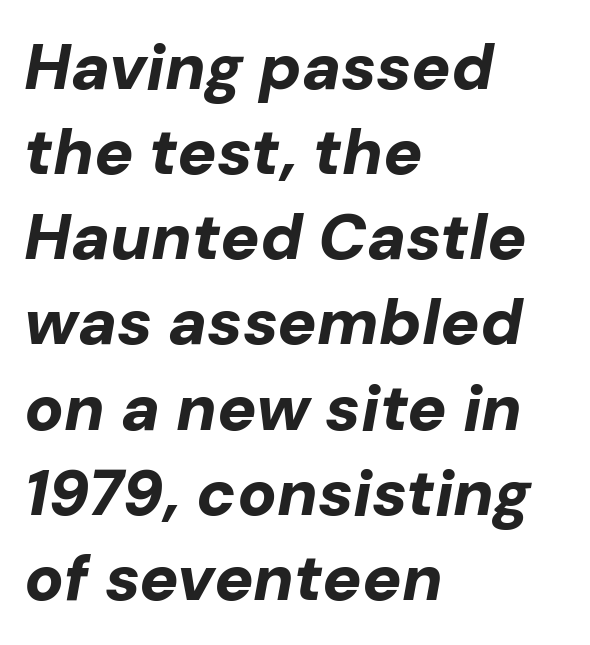
Q: Is the text bold? A: Yes.
Q: Is the text italic (slanted)? A: Yes, it leans right by about 10 degrees.
Q: Is the text underlined? A: No.
Q: How is the paragraph aligned? A: Left-aligned.
Q: Is the spacing between letters normal or unusually wide? A: Normal.
Q: Is the spacing between lines tight, normal or loose? A: Normal.
Q: Width (condensed, normal, or wide)? A: Normal.
Q: Stroke contrast? A: Low.
Q: x-height? A: Medium.
Q: Monospaced? A: No.
